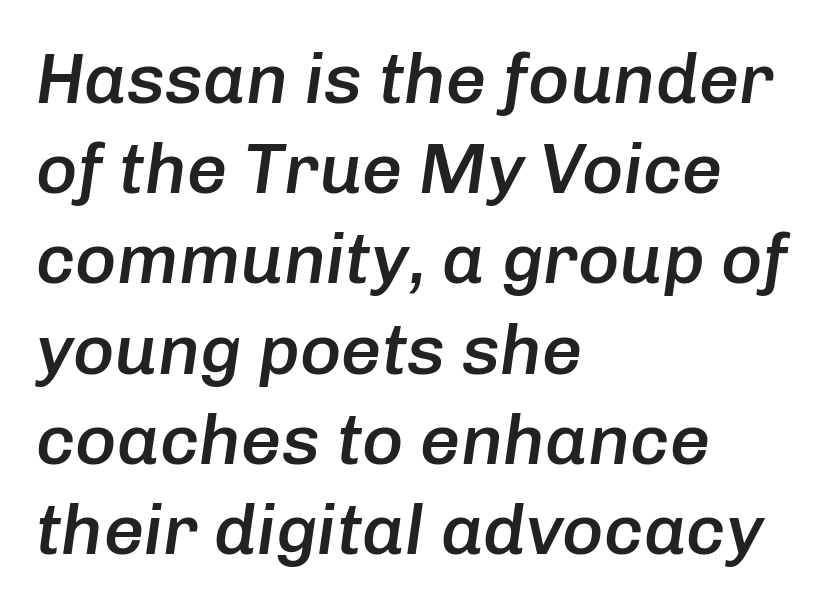
Letters rest on an invisible, unmarked baseline. Typographic density is moderately raised because the face is semibold. There is no visible air inserted between adjacent glyphs. In terms of leading, this rendering sits right in the middle. Tall strokes in this sample are angled rather than plumb. The letters advance in unequal steps, a hallmark of proportional type.
